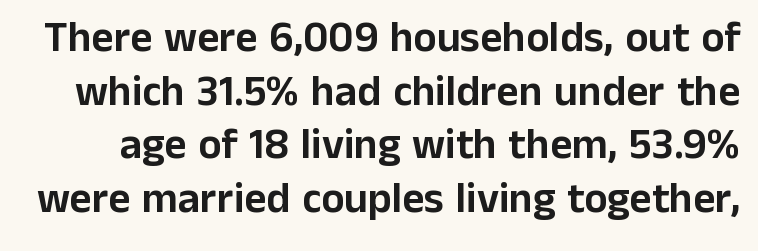
{"serif": "no", "italic": "no", "width": "normal", "stroke_contrast": "low", "x_height": "medium", "monospaced": "no", "underline": "no", "line_spacing": "normal", "line_spacing_ratio": 1.25, "letter_spacing": "normal", "letter_spacing_em": 0.0, "glyph_px": 43}
